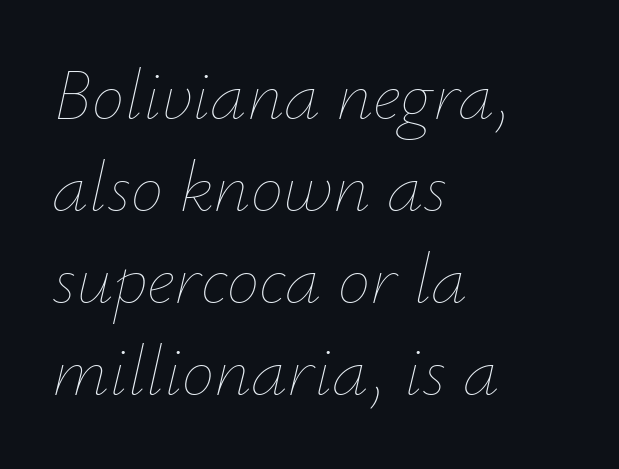
{"italic": "yes", "lean": "right", "slant_degrees": 12, "bold": "no", "weight": "thin", "width": "normal", "stroke_contrast": "low", "x_height": "small", "monospaced": "no", "underline": "no", "align": "left", "line_spacing": "normal", "line_spacing_ratio": 1.26, "letter_spacing": "normal", "letter_spacing_em": 0.0, "glyph_px": 73}
